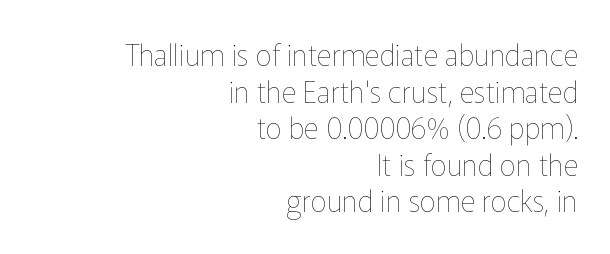
Q: Is the text bold? A: No.
Q: Is the text italic (slanted)? A: No, it is upright.
Q: Is the text underlined? A: No.
Q: How is the paragraph aligned? A: Right-aligned.
Q: Is the spacing between letters normal or unusually wide? A: Normal.
Q: Is the spacing between lines tight, normal or loose? A: Normal.
Q: Width (condensed, normal, or wide)? A: Normal.
Q: Stroke contrast? A: Low.
Q: x-height? A: Medium.
Q: Monospaced? A: No.
